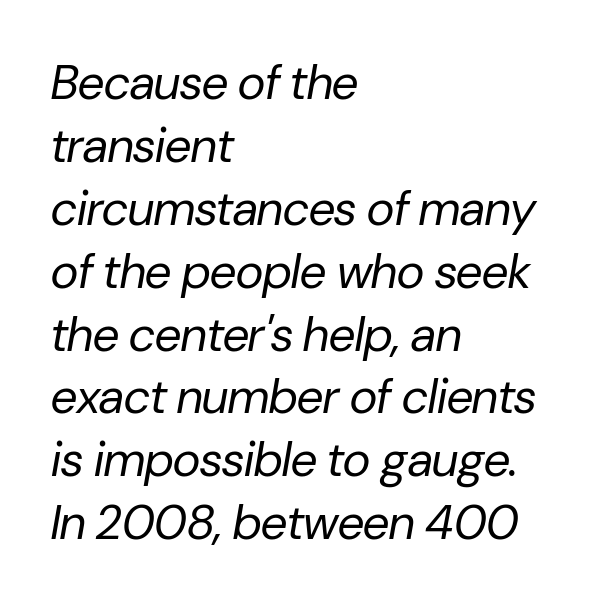
Q: Is the text bold? A: No.
Q: Is the text italic (slanted)? A: Yes, it leans right by about 10 degrees.
Q: Is the text underlined? A: No.
Q: How is the paragraph aligned? A: Left-aligned.
Q: Is the spacing between letters normal or unusually wide? A: Normal.
Q: Is the spacing between lines tight, normal or loose? A: Normal.
Q: Width (condensed, normal, or wide)? A: Normal.
Q: Stroke contrast? A: Low.
Q: x-height? A: Medium.
Q: Monospaced? A: No.
